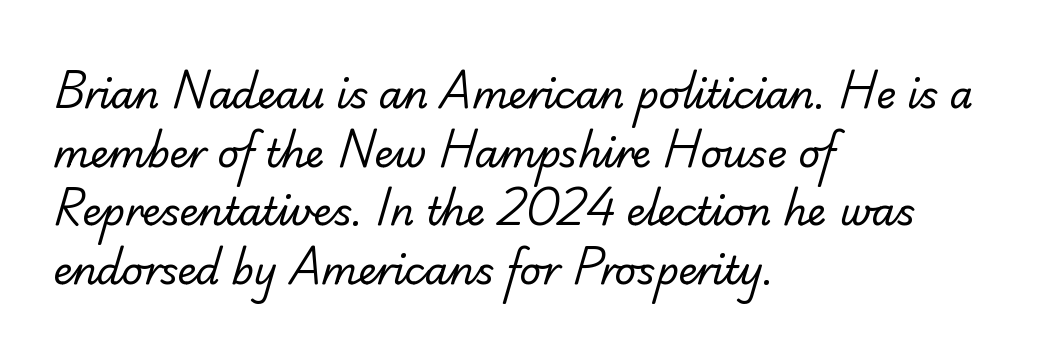
{"serif": "no", "bold": "no", "weight": "regular", "width": "normal", "stroke_contrast": "low", "x_height": "small", "monospaced": "no", "underline": "no", "align": "left", "line_spacing": "normal", "line_spacing_ratio": 1.54, "letter_spacing": "normal", "letter_spacing_em": 0.0, "glyph_px": 38}
